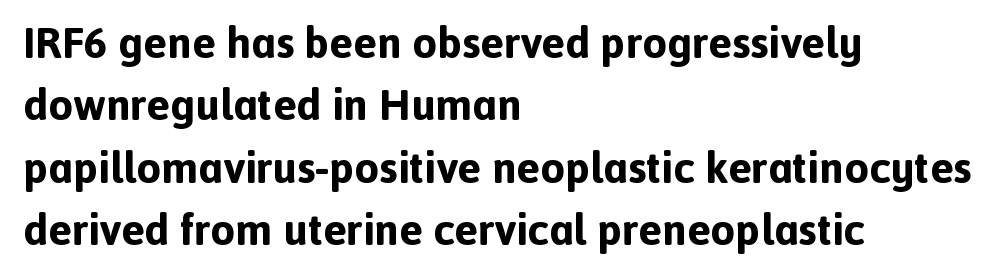
{"serif": "no", "italic": "no", "bold": "yes", "weight": "bold", "width": "normal", "x_height": "medium", "monospaced": "no", "underline": "no", "align": "left", "line_spacing": "normal", "line_spacing_ratio": 1.42, "letter_spacing": "normal", "letter_spacing_em": 0.0, "glyph_px": 44}
